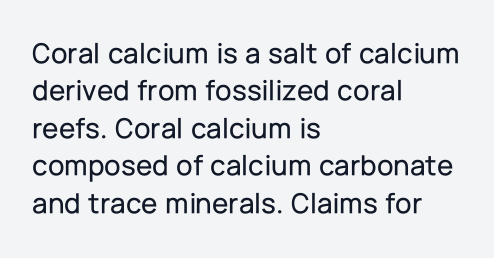
{"serif": "no", "italic": "no", "width": "normal", "stroke_contrast": "low", "x_height": "medium", "monospaced": "no", "underline": "no", "align": "left", "line_spacing": "normal", "line_spacing_ratio": 1.25, "letter_spacing": "normal", "letter_spacing_em": 0.0, "glyph_px": 30}
